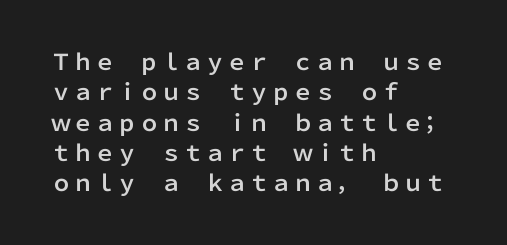
The image shows 22 px text type, upright; set left-aligned, normal line spacing (1.38x), normal letter spacing, not underlined.
